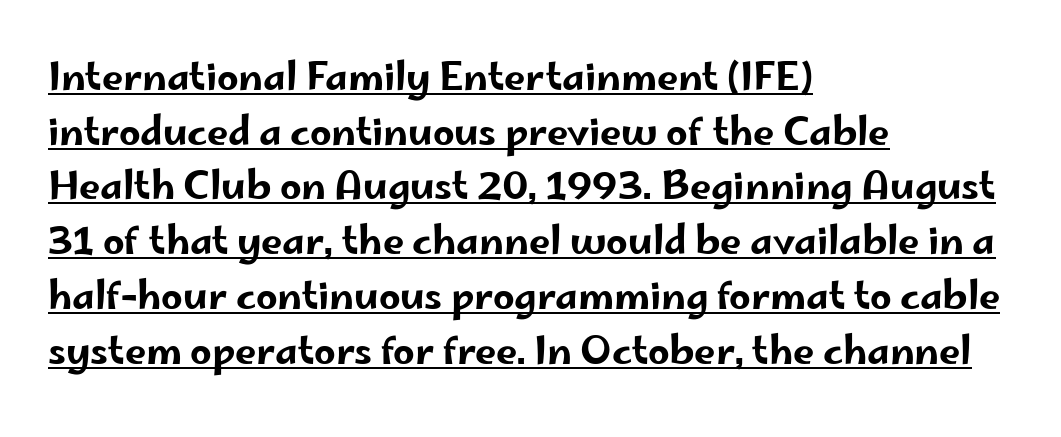
Q: Is the text italic (slanted)? A: No, it is upright.
Q: Is the typeface a serif or a sans-serif typeface? A: Sans-serif.
Q: Is the text underlined? A: Yes.
Q: How is the paragraph aligned? A: Left-aligned.
Q: Is the spacing between letters normal or unusually wide? A: Normal.
Q: Is the spacing between lines tight, normal or loose? A: Normal.
Q: Width (condensed, normal, or wide)? A: Wide.
Q: Stroke contrast? A: Low.
Q: x-height? A: Small.
Q: Monospaced? A: No.
